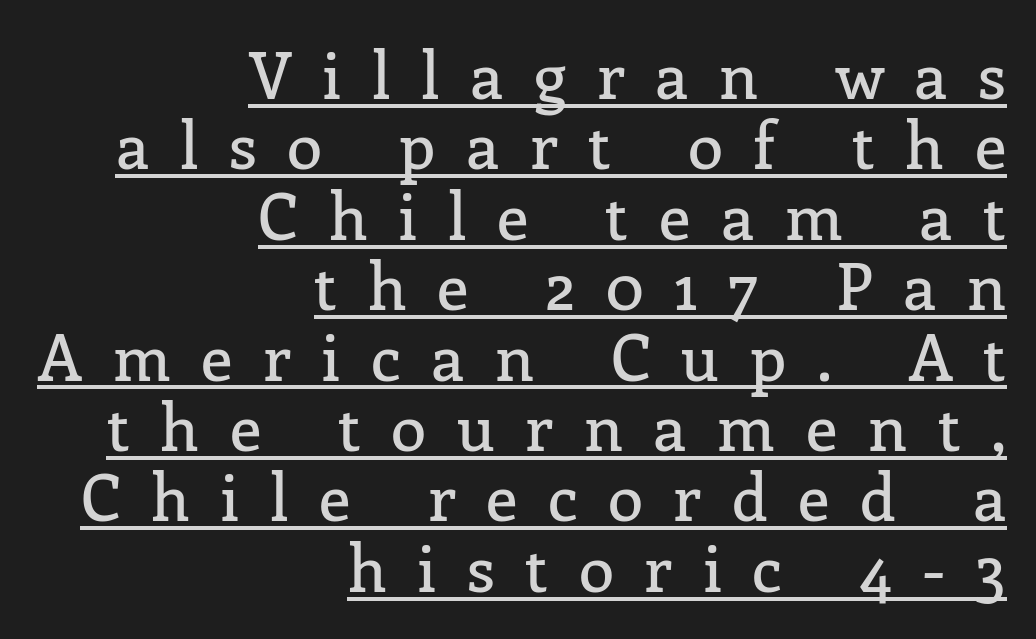
The image shows 64 px serif type, upright; set right-aligned, tight line spacing (1.1x), unusually wide letter spacing (+0.48 em), underlined; low stroke contrast and a medium x-height.
